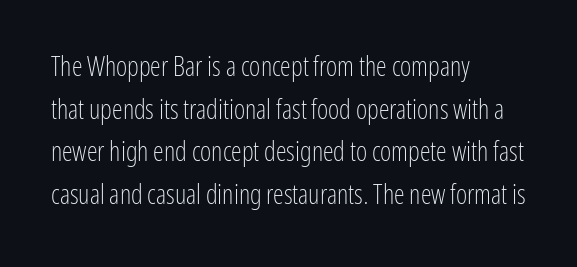
{"italic": "no", "bold": "no", "underline": "no", "align": "left", "line_spacing": "normal", "line_spacing_ratio": 1.58, "letter_spacing": "normal", "letter_spacing_em": 0.0, "glyph_px": 27}
